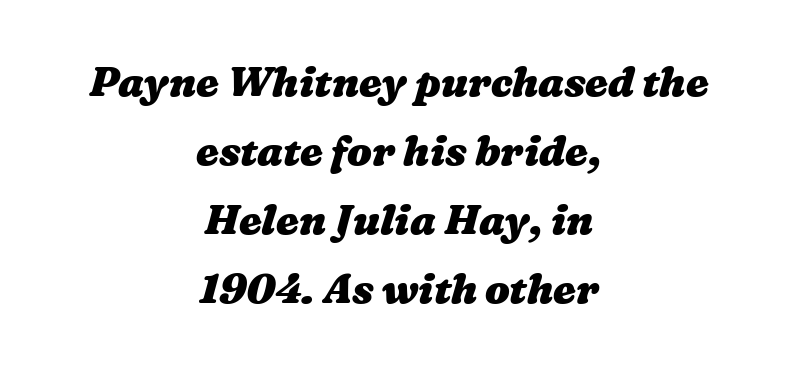
Vertically, the passage feels balanced, rows spaced as you'd expect. You could not count columns in this text — the font is proportionally spaced. Descenders are the only things crossing below the line. The rendering keeps characters at their native spacing. The letters are bold, with thick, heavy strokes.
